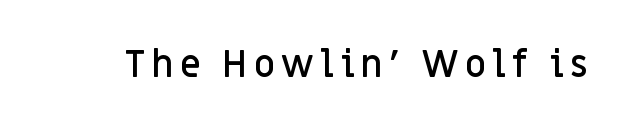
{"serif": "no", "italic": "no", "bold": "semi", "weight": "semibold", "width": "normal", "stroke_contrast": "low", "x_height": "large", "monospaced": "no", "underline": "no", "glyph_px": 37}
